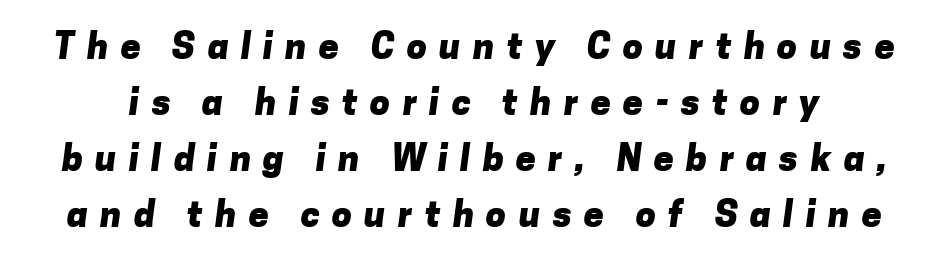
Q: Is the text bold? A: Yes.
Q: Is the typeface a serif or a sans-serif typeface? A: Sans-serif.
Q: Is the text underlined? A: No.
Q: Is the spacing between letters normal or unusually wide? A: Unusually wide.
Q: Is the spacing between lines tight, normal or loose? A: Normal.
Q: Width (condensed, normal, or wide)? A: Normal.
Q: Stroke contrast? A: Low.
Q: x-height? A: Medium.
Q: Monospaced? A: No.
